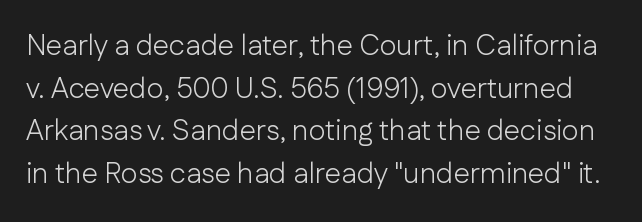
Q: Is the text bold? A: No.
Q: Is the text italic (slanted)? A: No, it is upright.
Q: Is the typeface a serif or a sans-serif typeface? A: Sans-serif.
Q: Is the text underlined? A: No.
Q: Is the spacing between letters normal or unusually wide? A: Normal.
Q: Is the spacing between lines tight, normal or loose? A: Normal.
Q: Width (condensed, normal, or wide)? A: Normal.
Q: Stroke contrast? A: Low.
Q: x-height? A: Medium.
Q: Monospaced? A: No.
